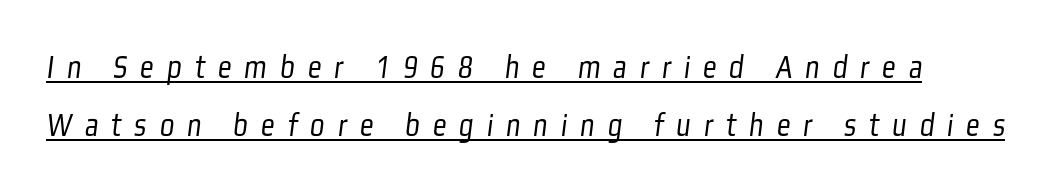
Q: Is the text bold? A: No.
Q: Is the typeface a serif or a sans-serif typeface? A: Sans-serif.
Q: Is the text underlined? A: Yes.
Q: Is the spacing between letters normal or unusually wide? A: Unusually wide.
Q: Width (condensed, normal, or wide)? A: Condensed.
Q: Stroke contrast? A: Low.
Q: x-height? A: Medium.
Q: Monospaced? A: No.
